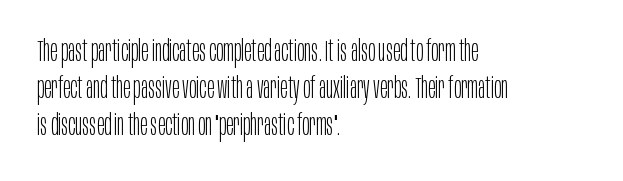
Q: Is the text bold? A: No.
Q: Is the text italic (slanted)? A: No, it is upright.
Q: Is the typeface a serif or a sans-serif typeface? A: Sans-serif.
Q: Is the text underlined? A: No.
Q: How is the paragraph aligned? A: Left-aligned.
Q: Is the spacing between letters normal or unusually wide? A: Normal.
Q: Width (condensed, normal, or wide)? A: Condensed.
Q: Stroke contrast? A: Low.
Q: x-height? A: Large.
Q: Monospaced? A: No.
